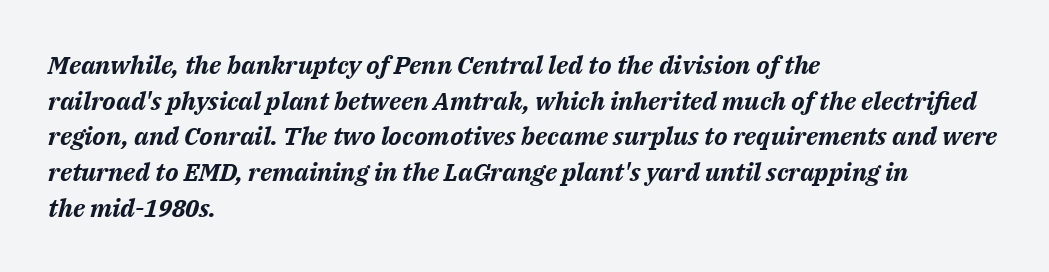
The image shows 25 px bold type, italic (leaning right); set left-aligned, normal line spacing (1.43x), normal letter spacing, not underlined.
